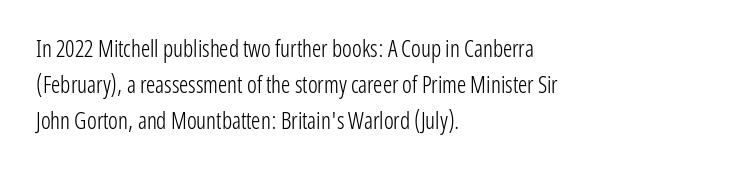
The image shows 23 px text type, upright; set left-aligned, normal line spacing (1.57x), normal letter spacing, not underlined.
